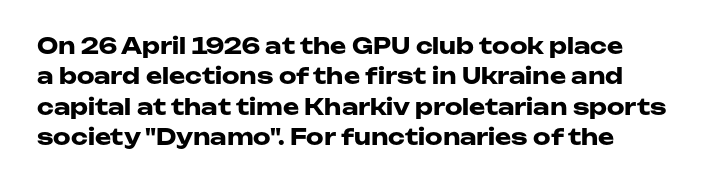
The image shows 22 px bold type, upright; set left-aligned, normal line spacing (1.38x), normal letter spacing, not underlined.
